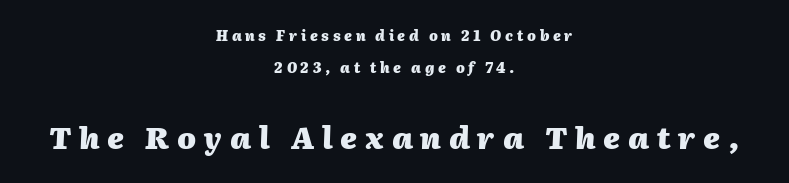
Q: Is the text bold? A: Yes.
Q: Is the text italic (slanted)? A: Yes, it leans right by about 2 degrees.
Q: Is the text underlined? A: No.
Q: How is the paragraph aligned? A: Centered.
Q: Is the spacing between letters normal or unusually wide? A: Unusually wide.
Q: Is the spacing between lines tight, normal or loose? A: Loose.
Q: Which block of text is set in a larger size, the first (top) or the second (bottom)? A: The second (bottom) one.
Q: Width (condensed, normal, or wide)? A: Normal.
Q: Stroke contrast? A: Medium.
Q: x-height? A: Medium.
Q: Monospaced? A: No.
